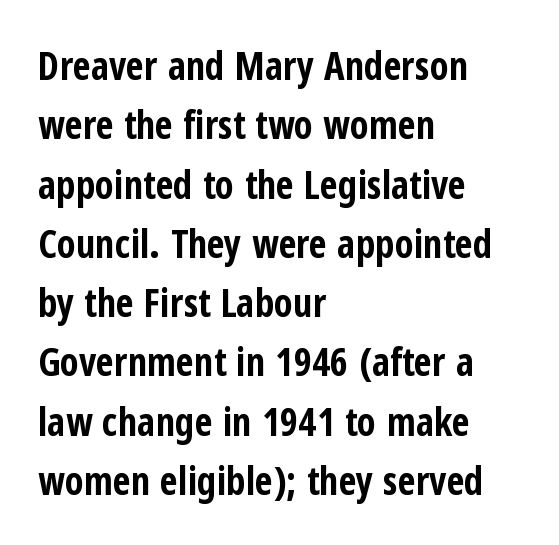
Q: Is the text bold? A: Yes.
Q: Is the text italic (slanted)? A: No, it is upright.
Q: Is the typeface a serif or a sans-serif typeface? A: Sans-serif.
Q: Is the text underlined? A: No.
Q: How is the paragraph aligned? A: Left-aligned.
Q: Is the spacing between letters normal or unusually wide? A: Normal.
Q: Is the spacing between lines tight, normal or loose? A: Normal.
Q: Width (condensed, normal, or wide)? A: Condensed.
Q: Stroke contrast? A: Low.
Q: x-height? A: Medium.
Q: Monospaced? A: No.
